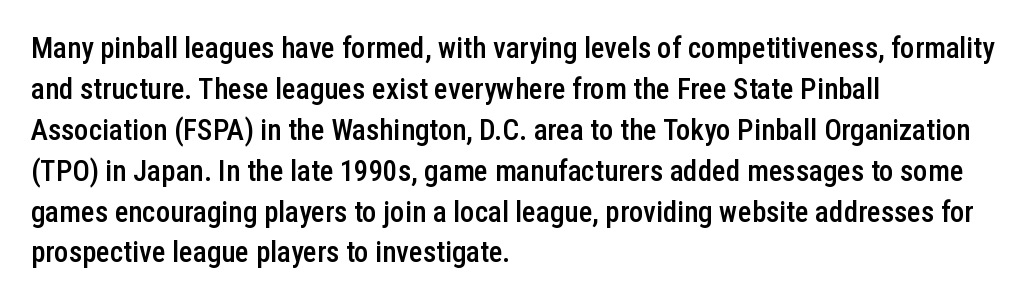
{"serif": "no", "italic": "no", "bold": "semi", "weight": "semibold", "width": "condensed", "stroke_contrast": "low", "x_height": "medium", "monospaced": "no", "underline": "no", "align": "left", "line_spacing": "normal", "line_spacing_ratio": 1.41, "letter_spacing": "normal", "letter_spacing_em": 0.0, "glyph_px": 29}
